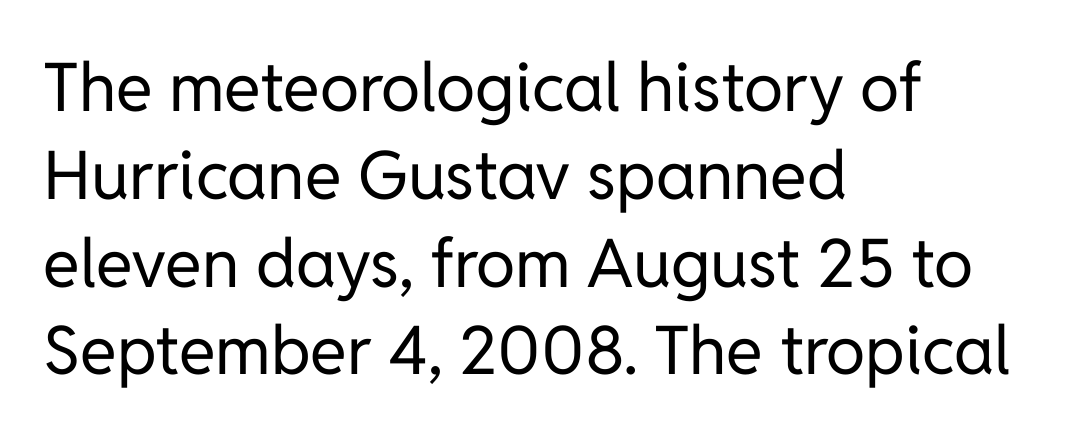
Q: Is the text bold? A: No.
Q: Is the text italic (slanted)? A: No, it is upright.
Q: Is the typeface a serif or a sans-serif typeface? A: Sans-serif.
Q: Is the text underlined? A: No.
Q: How is the paragraph aligned? A: Left-aligned.
Q: Is the spacing between letters normal or unusually wide? A: Normal.
Q: Is the spacing between lines tight, normal or loose? A: Normal.
Q: Width (condensed, normal, or wide)? A: Normal.
Q: Stroke contrast? A: Low.
Q: x-height? A: Medium.
Q: Monospaced? A: No.
